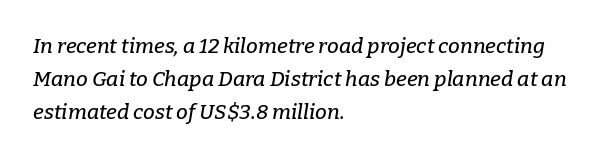
{"italic": "yes", "lean": "right", "slant_degrees": 9, "underline": "no", "align": "left", "line_spacing": "normal", "line_spacing_ratio": 1.56, "letter_spacing": "normal", "letter_spacing_em": 0.0, "glyph_px": 21}
